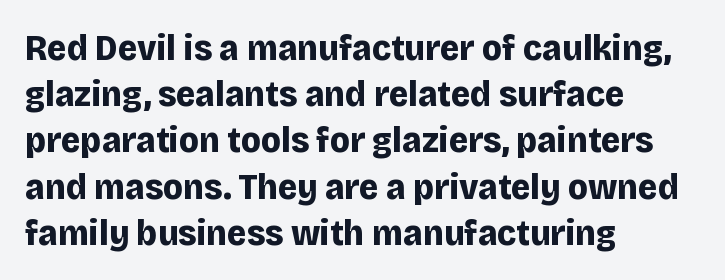
The image shows 37 px bold sans-serif type, upright; set left-aligned, normal line spacing (1.25x), normal letter spacing, not underlined; low stroke contrast and a large x-height.
